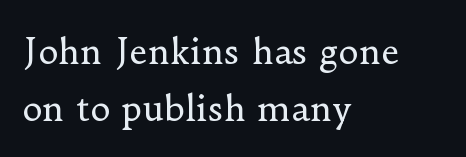
The image shows 35 px regular-weight serif type, upright; set left-aligned, normal line spacing (1.64x), normal letter spacing, not underlined; low stroke contrast and a small x-height.
